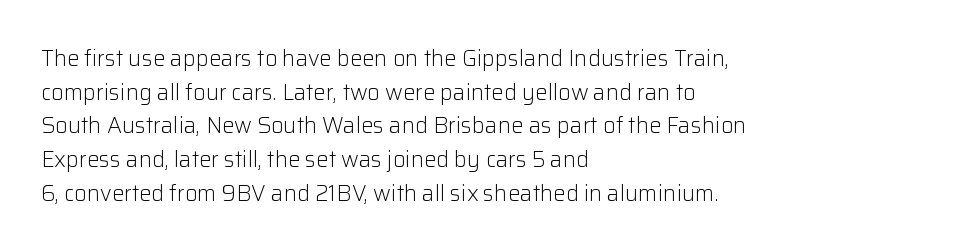
{"italic": "no", "bold": "no", "underline": "no", "align": "left", "line_spacing": "normal", "line_spacing_ratio": 1.53, "letter_spacing": "normal", "letter_spacing_em": 0.0, "glyph_px": 22}
